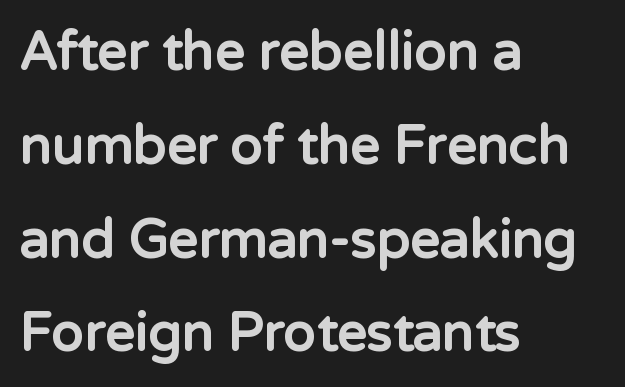
Q: Is the text bold? A: Yes.
Q: Is the text italic (slanted)? A: No, it is upright.
Q: Is the typeface a serif or a sans-serif typeface? A: Sans-serif.
Q: Is the text underlined? A: No.
Q: How is the paragraph aligned? A: Left-aligned.
Q: Is the spacing between letters normal or unusually wide? A: Normal.
Q: Width (condensed, normal, or wide)? A: Normal.
Q: Stroke contrast? A: Low.
Q: x-height? A: Medium.
Q: Monospaced? A: No.
